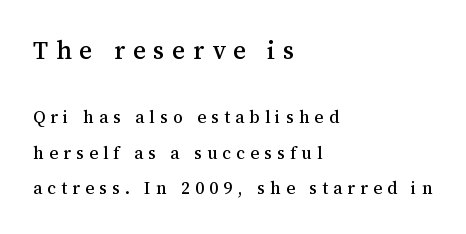
Q: Is the text italic (slanted)? A: No, it is upright.
Q: Is the text underlined? A: No.
Q: How is the paragraph aligned? A: Left-aligned.
Q: Is the spacing between letters normal or unusually wide? A: Unusually wide.
Q: Is the spacing between lines tight, normal or loose? A: Loose.
Q: Which block of text is set in a larger size, the first (top) or the second (bottom)? A: The first (top) one.
